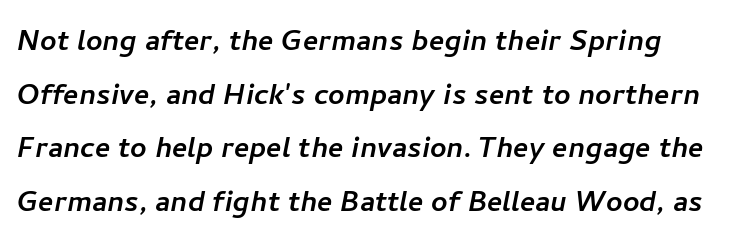
Q: Is the typeface a serif or a sans-serif typeface? A: Sans-serif.
Q: Is the text underlined? A: No.
Q: Is the spacing between letters normal or unusually wide? A: Normal.
Q: Is the spacing between lines tight, normal or loose? A: Normal.
Q: Width (condensed, normal, or wide)? A: Normal.
Q: Stroke contrast? A: Low.
Q: x-height? A: Medium.
Q: Monospaced? A: No.
